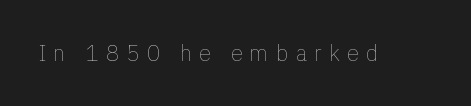
The image shows 22 px text type, upright; set unusually wide letter spacing (+0.33 em), not underlined.
